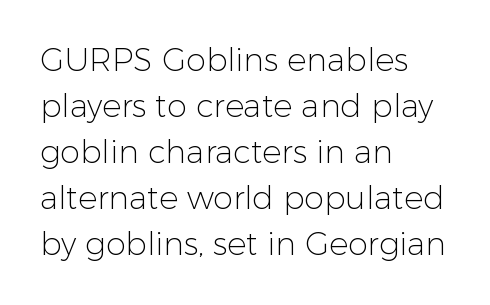
{"serif": "no", "italic": "no", "bold": "no", "weight": "light", "width": "normal", "stroke_contrast": "low", "x_height": "medium", "monospaced": "no", "underline": "no", "align": "left", "line_spacing": "normal", "line_spacing_ratio": 1.44, "letter_spacing": "normal", "letter_spacing_em": 0.0, "glyph_px": 32}
